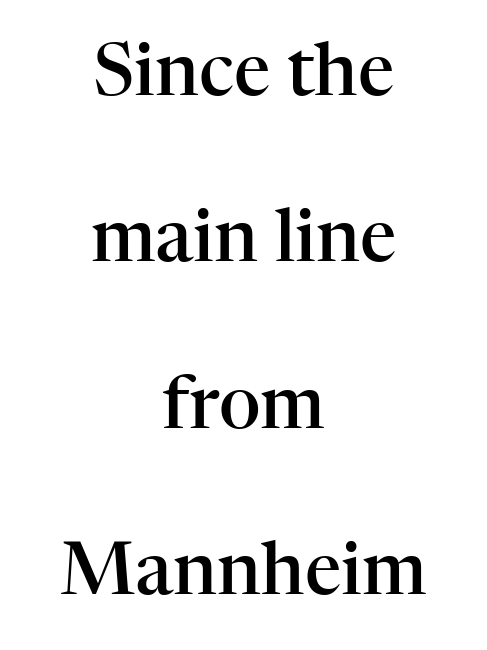
Q: Is the text bold? A: Semi-bold.
Q: Is the text italic (slanted)? A: No, it is upright.
Q: Is the typeface a serif or a sans-serif typeface? A: Serif.
Q: Is the text underlined? A: No.
Q: How is the paragraph aligned? A: Centered.
Q: Is the spacing between letters normal or unusually wide? A: Normal.
Q: Is the spacing between lines tight, normal or loose? A: Loose.
Q: Width (condensed, normal, or wide)? A: Normal.
Q: Stroke contrast? A: High.
Q: x-height? A: Medium.
Q: Monospaced? A: No.
